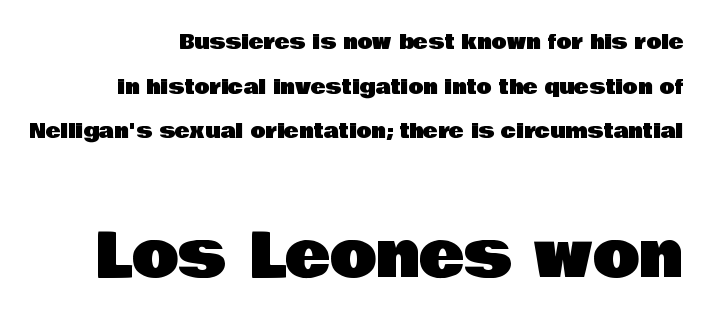
You could fit nearly another row in the gap between these rows. No extra tracking has been applied to these lines. This rendering employs a face without finishing strokes, i.e., a sans-serif. Posture: upright roman. A flush-right, rag-left setting is used for this passage.
